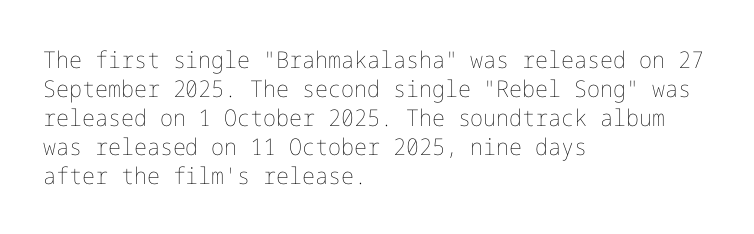
A typesetter would call this zero additional tracking. If you drew a line through each stem, it would be perfectly vertical. This block has exactly the height ordinary leading produces. Teacher's note: observe the even left margin — that is flush-left alignment. The area under the type is left untouched. This is not heavy type; no bold has been used.
